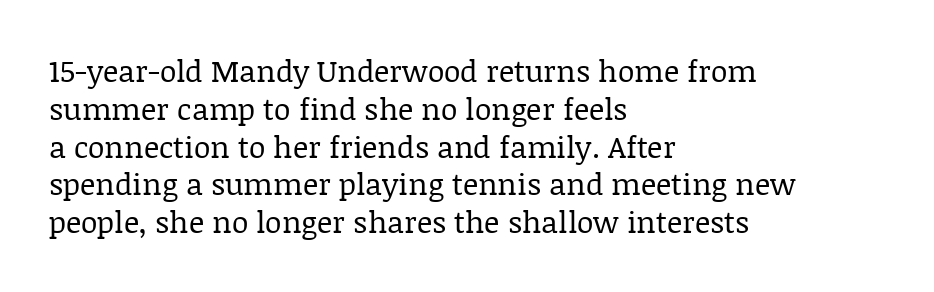
The image shows 30 px regular-weight serif type, upright; set left-aligned, normal line spacing (1.26x), normal letter spacing, not underlined; low stroke contrast and a large x-height.
